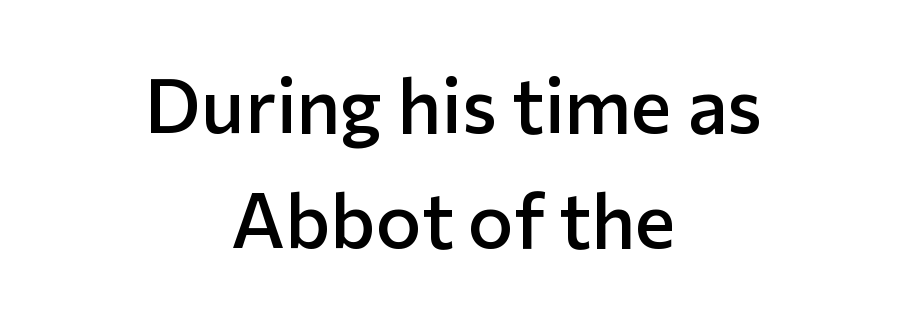
{"serif": "no", "italic": "no", "bold": "semi", "weight": "semibold", "width": "normal", "stroke_contrast": "low", "x_height": "medium", "monospaced": "no", "underline": "no", "align": "center", "line_spacing": "normal", "line_spacing_ratio": 1.49, "letter_spacing": "normal", "letter_spacing_em": 0.0, "glyph_px": 77}
